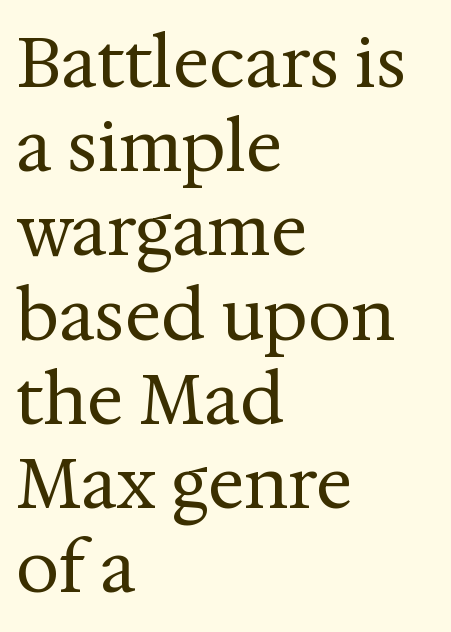
Each row of text sits above clean, open space. Looks like regular typesetting: each glyph gets only the width it needs. Students, note that the glyphs here touch the page at normal intervals. Is this a heavy cut? Hardly; it is regular or lighter. The designer went with a serif here, giving each stem small feet. Every character sits straight up, as roman type does.
